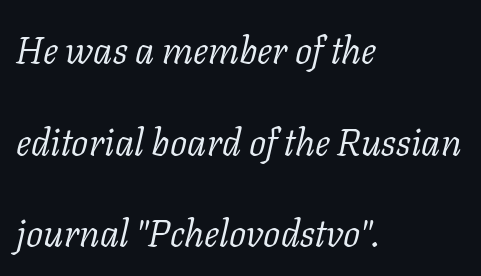
{"serif": "yes", "italic": "yes", "lean": "right", "slant_degrees": 11, "bold": "no", "weight": "light", "width": "normal", "stroke_contrast": "low", "x_height": "medium", "monospaced": "no", "underline": "no", "align": "left", "line_spacing": "loose", "line_spacing_ratio": 2.41, "letter_spacing": "normal", "letter_spacing_em": 0.0, "glyph_px": 38}
